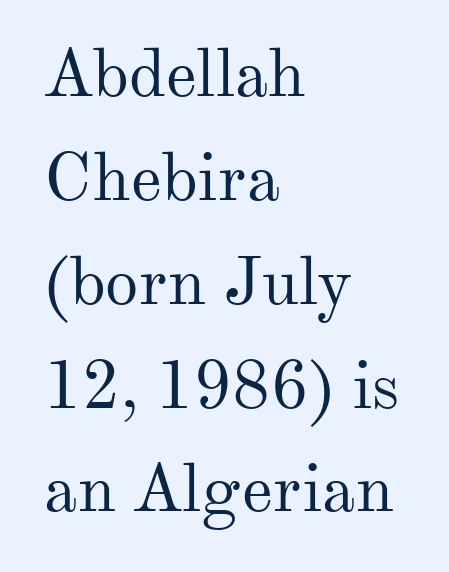
Q: Is the text bold? A: No.
Q: Is the text italic (slanted)? A: No, it is upright.
Q: Is the typeface a serif or a sans-serif typeface? A: Serif.
Q: Is the text underlined? A: No.
Q: How is the paragraph aligned? A: Left-aligned.
Q: Is the spacing between letters normal or unusually wide? A: Normal.
Q: Is the spacing between lines tight, normal or loose? A: Normal.
Q: Width (condensed, normal, or wide)? A: Normal.
Q: Stroke contrast? A: Medium.
Q: x-height? A: Small.
Q: Monospaced? A: No.
